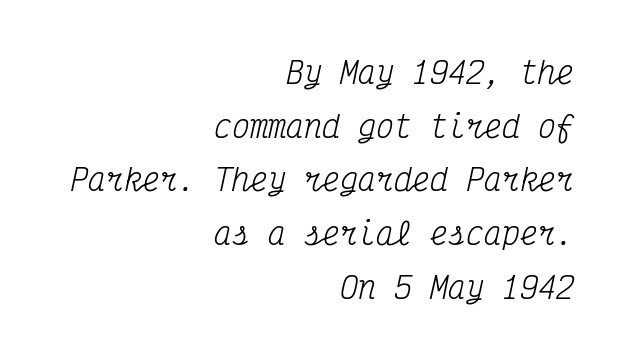
Stems here are at most as thick as an everyday book face. This rendering leaves character spacing at its baseline value. Each row of text sits above clean, open space. If you drew a line through each stem, it would be angled. Layout note: lines flush right.
